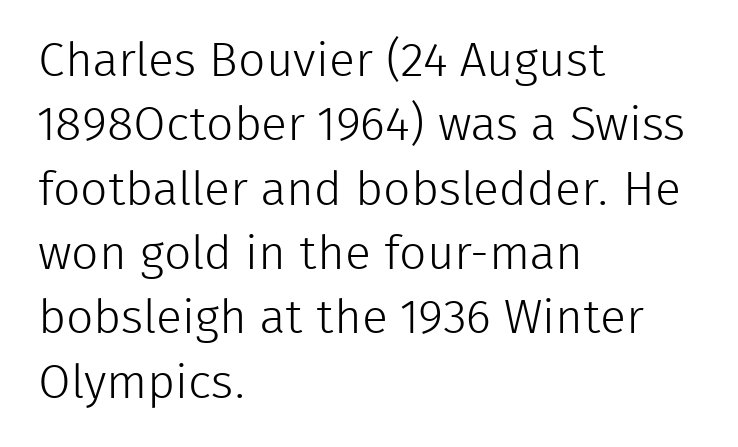
The image shows 48 px light sans-serif type, upright; set left-aligned, normal line spacing (1.34x), normal letter spacing, not underlined; low stroke contrast and a medium x-height.
